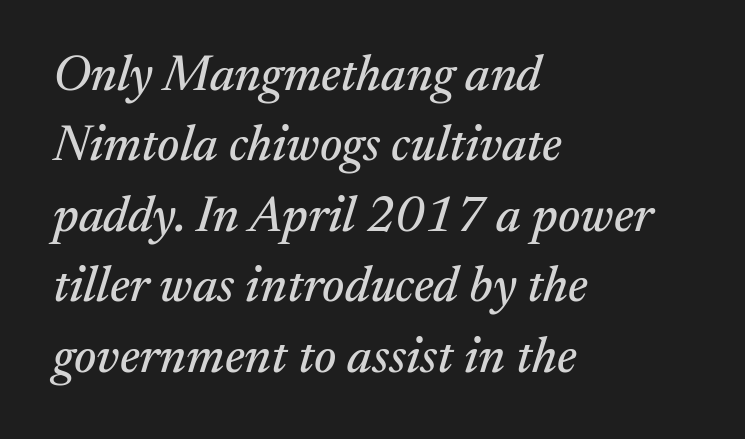
Is this a sans? No — the strokes have serifs. Honestly, the letter spacing is just normal — you wouldn't notice it. Is this a fixed-width face? No — the glyphs have proportional, varying widths. Does the leading feel generous? No, just average. The rendering applies a slant to the glyphs.
